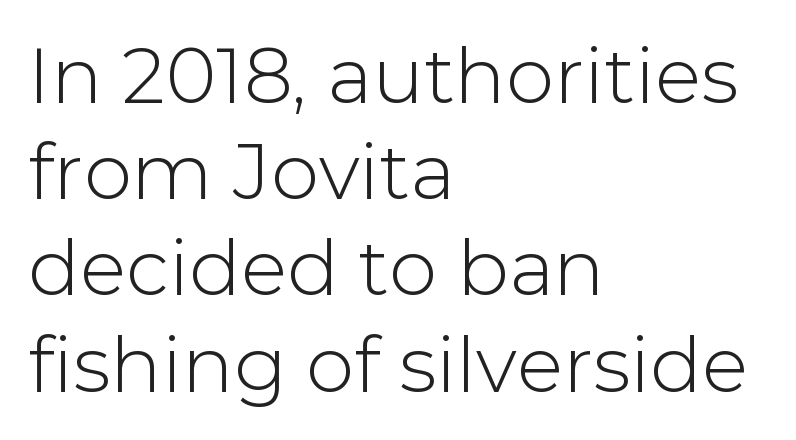
Q: Is the text italic (slanted)? A: No, it is upright.
Q: Is the typeface a serif or a sans-serif typeface? A: Sans-serif.
Q: Is the text underlined? A: No.
Q: How is the paragraph aligned? A: Left-aligned.
Q: Is the spacing between letters normal or unusually wide? A: Normal.
Q: Is the spacing between lines tight, normal or loose? A: Normal.
Q: Width (condensed, normal, or wide)? A: Normal.
Q: Stroke contrast? A: Low.
Q: x-height? A: Medium.
Q: Monospaced? A: No.
